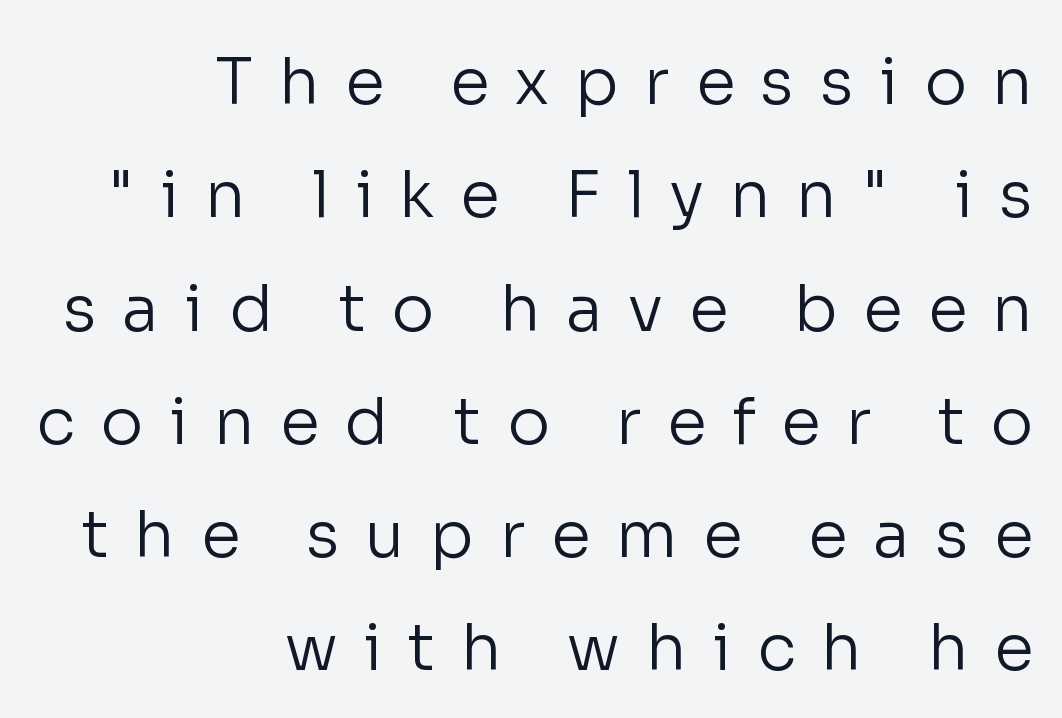
Summary of weight: not heavy and not bold. Think of a printed novel: that variable character pitch is what you see here. You can tell from the bare stems that sans-serif type was used. The rag falls on the left side of this text block.
